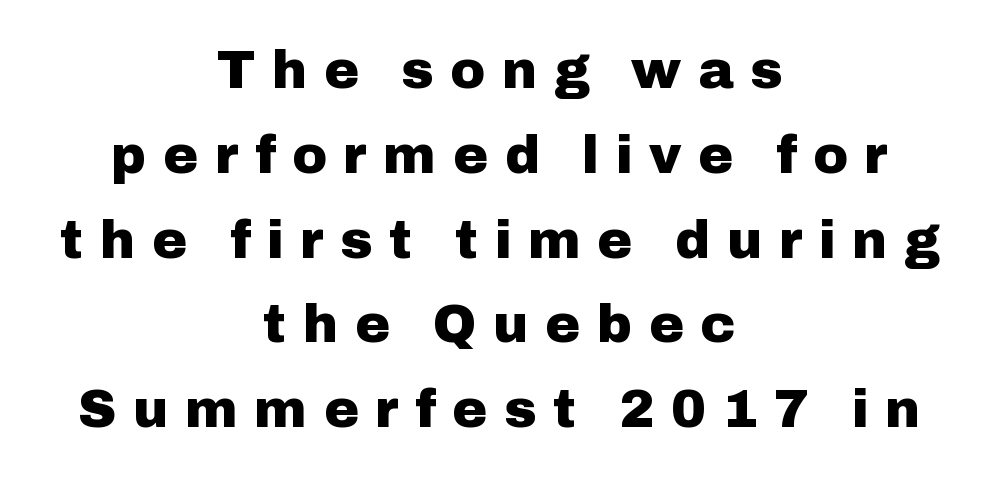
{"serif": "no", "italic": "no", "bold": "yes", "weight": "heavy", "width": "normal", "stroke_contrast": "low", "x_height": "medium", "monospaced": "no", "underline": "no", "align": "center", "line_spacing": "normal", "line_spacing_ratio": 1.6, "letter_spacing": "wide", "letter_spacing_em": 0.31, "glyph_px": 53}
